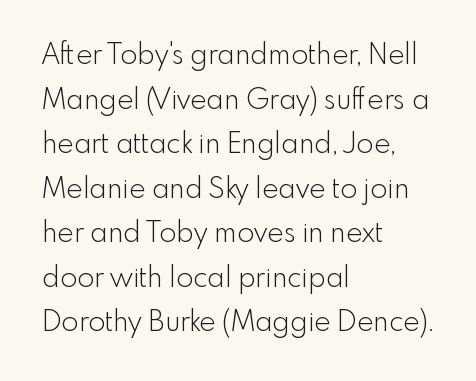
Q: Is the text bold? A: No.
Q: Is the text italic (slanted)? A: No, it is upright.
Q: Is the typeface a serif or a sans-serif typeface? A: Sans-serif.
Q: Is the text underlined? A: No.
Q: How is the paragraph aligned? A: Left-aligned.
Q: Is the spacing between letters normal or unusually wide? A: Normal.
Q: Is the spacing between lines tight, normal or loose? A: Normal.
Q: Width (condensed, normal, or wide)? A: Normal.
Q: x-height? A: Small.
Q: Monospaced? A: No.
